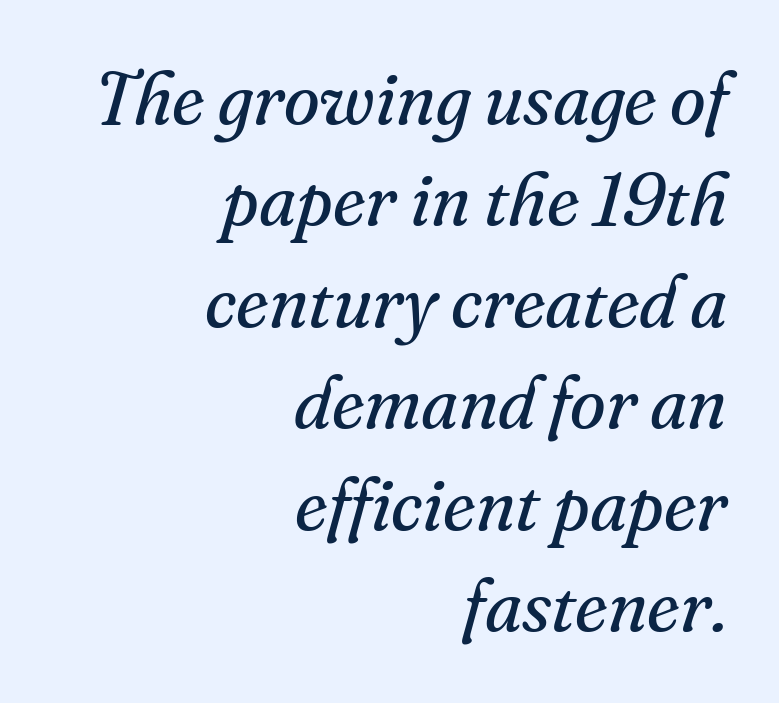
{"serif": "yes", "italic": "yes", "lean": "right", "slant_degrees": 16, "bold": "no", "weight": "regular", "width": "normal", "stroke_contrast": "medium", "x_height": "small", "monospaced": "no", "underline": "no", "align": "right", "line_spacing": "normal", "line_spacing_ratio": 1.39, "letter_spacing": "normal", "letter_spacing_em": 0.0, "glyph_px": 73}
